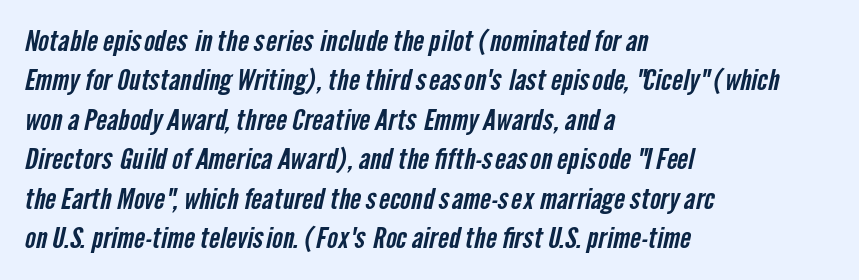
Q: Is the typeface a serif or a sans-serif typeface? A: Sans-serif.
Q: Is the text underlined? A: No.
Q: How is the paragraph aligned? A: Left-aligned.
Q: Is the spacing between letters normal or unusually wide? A: Normal.
Q: Is the spacing between lines tight, normal or loose? A: Normal.
Q: Width (condensed, normal, or wide)? A: Condensed.
Q: Stroke contrast? A: Low.
Q: x-height? A: Medium.
Q: Monospaced? A: No.
